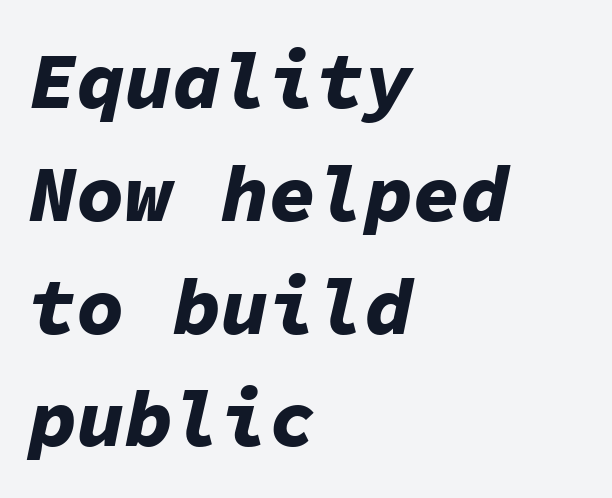
{"italic": "yes", "lean": "right", "slant_degrees": 11, "bold": "yes", "weight": "bold", "width": "normal", "stroke_contrast": "low", "x_height": "medium", "monospaced": "yes", "underline": "no", "align": "left", "line_spacing": "normal", "line_spacing_ratio": 1.41, "letter_spacing": "normal", "letter_spacing_em": 0.0, "glyph_px": 80}
